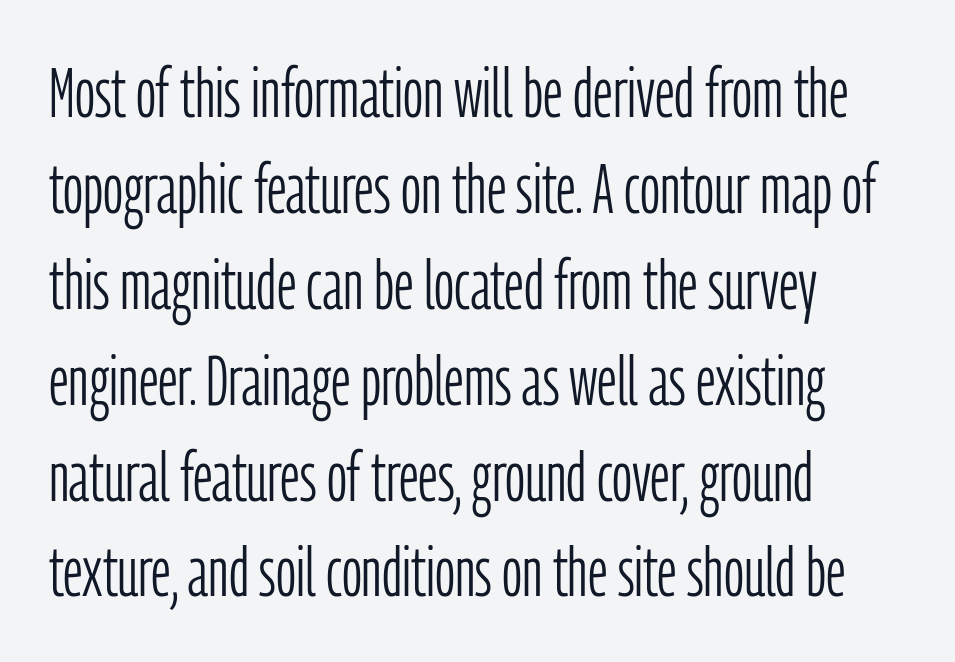
Rows of type keep a routine distance in the vertical direction. The font is comparable to plain body text, perhaps lighter. The letters sit at their default tracking, neither squeezed nor spread. Bare-footed words on every line. Style check: upright. The characters display no serif detailing; their extremities are plain.
